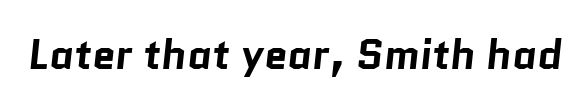
Spacing verdict: proportional, widths tailored to each character. In terms of letterspacing, this is plain default setting. In terms of weight, the rendering is a true, heavy bold. The face used here is a sans, in the tradition of grotesques and geometrics.
